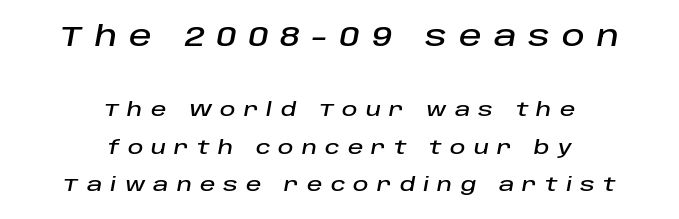
Q: Is the text italic (slanted)? A: Yes, it leans right by about 10 degrees.
Q: Is the text underlined? A: No.
Q: How is the paragraph aligned? A: Centered.
Q: Is the spacing between letters normal or unusually wide? A: Unusually wide.
Q: Is the spacing between lines tight, normal or loose? A: Loose.
Q: Which block of text is set in a larger size, the first (top) or the second (bottom)? A: The first (top) one.
Q: Width (condensed, normal, or wide)? A: Normal.
Q: Stroke contrast? A: Low.
Q: x-height? A: Large.
Q: Monospaced? A: No.
